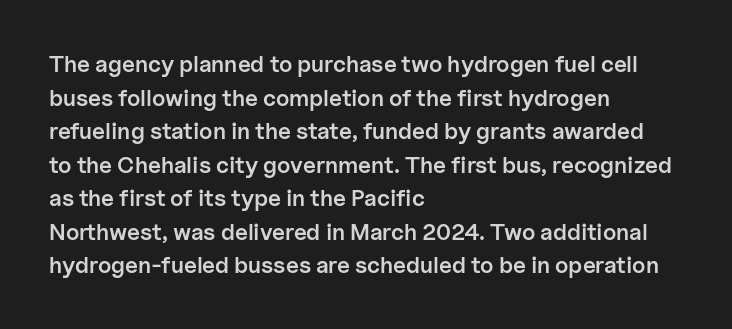
Is there any slant? The stems are plumb. Decoration check: the copy has no underline. Nothing unusual about the tracking: characters are spaced as the font intends. What weight is shown? A semibold, between regular and bold. The setting favours the left margin, as ordinary paragraphs usually do.
